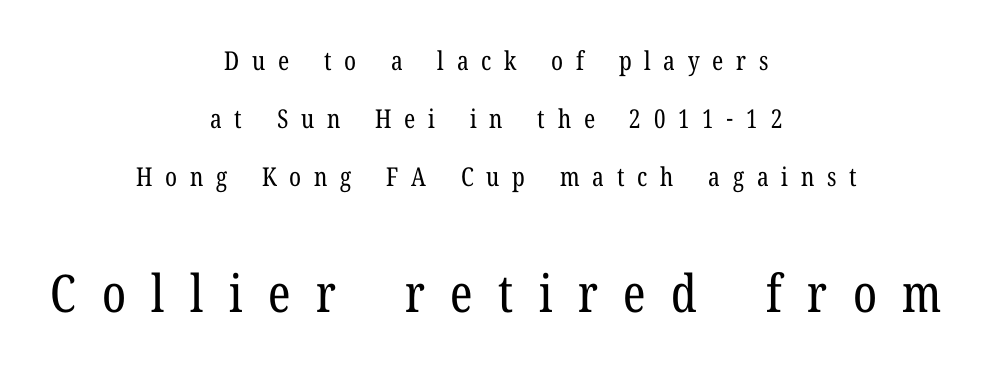
{"serif": "yes", "italic": "no", "bold": "no", "weight": "regular", "width": "condensed", "stroke_contrast": "low", "x_height": "medium", "monospaced": "no", "underline": "no", "align": "center", "line_spacing": "loose", "line_spacing_ratio": 2.23, "letter_spacing": "wide", "letter_spacing_em": 0.49, "larger_block": "second", "size_ratio": 2.0, "glyph_px": 52}
